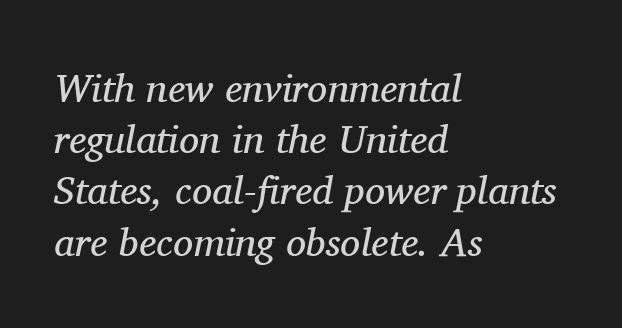
The setting favours the left margin, as ordinary paragraphs usually do. Note the varied advance widths — an 'i' is clearly narrower than an 'm'. Is this a sans? No — the strokes have serifs. An italicized treatment has been applied to the whole sample. Spacing between characters is what you'd get straight out of the box.
